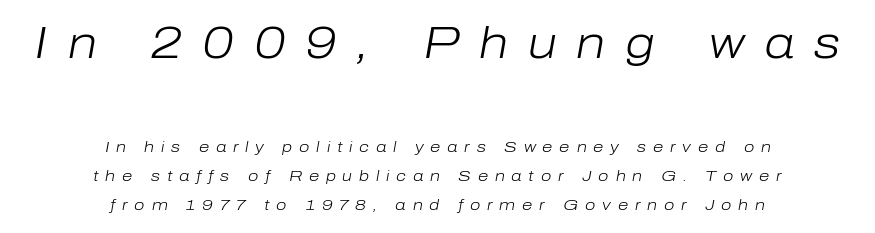
{"italic": "yes", "lean": "right", "slant_degrees": 10, "bold": "no", "weight": "light", "width": "normal", "stroke_contrast": "low", "x_height": "medium", "monospaced": "no", "underline": "no", "align": "center", "line_spacing": "loose", "line_spacing_ratio": 1.91, "letter_spacing": "wide", "letter_spacing_em": 0.45, "larger_block": "first", "size_ratio": 2.93, "glyph_px": 44}
